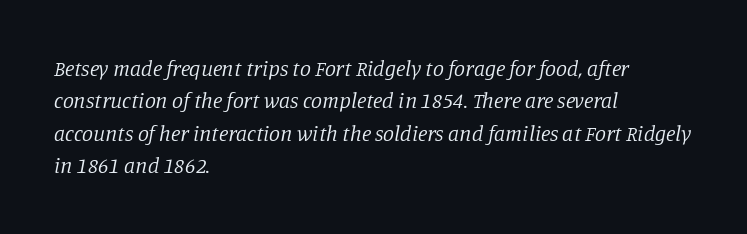
The image shows 22 px text type, italic (leaning right); set left-aligned, normal line spacing (1.47x), normal letter spacing, not underlined.
